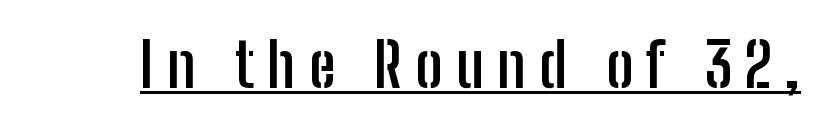
{"serif": "no", "italic": "no", "bold": "yes", "weight": "semibold", "width": "condensed", "stroke_contrast": "low", "x_height": "medium", "monospaced": "no", "underline": "yes", "letter_spacing": "wide", "letter_spacing_em": 0.22, "glyph_px": 60}
